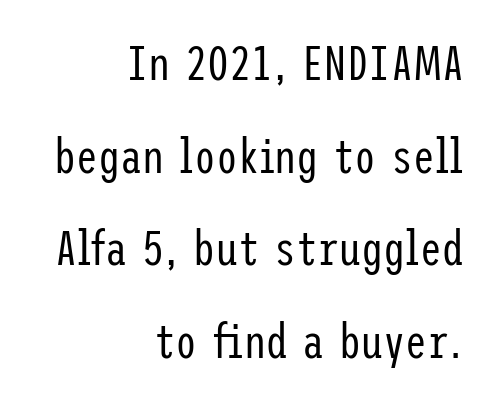
Q: Is the text bold? A: No.
Q: Is the text italic (slanted)? A: No, it is upright.
Q: Is the typeface a serif or a sans-serif typeface? A: Sans-serif.
Q: Is the text underlined? A: No.
Q: How is the paragraph aligned? A: Right-aligned.
Q: Is the spacing between letters normal or unusually wide? A: Normal.
Q: Width (condensed, normal, or wide)? A: Condensed.
Q: Stroke contrast? A: Low.
Q: x-height? A: Medium.
